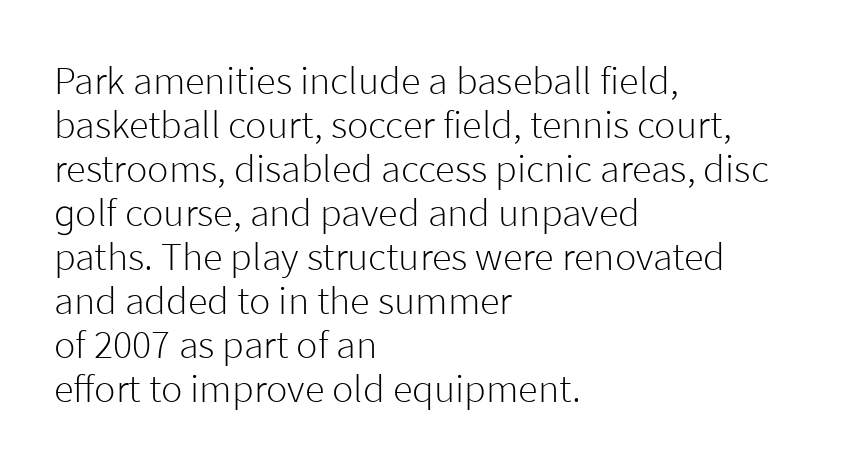
Q: Is the text bold? A: No.
Q: Is the text italic (slanted)? A: No, it is upright.
Q: Is the typeface a serif or a sans-serif typeface? A: Sans-serif.
Q: Is the text underlined? A: No.
Q: How is the paragraph aligned? A: Left-aligned.
Q: Is the spacing between letters normal or unusually wide? A: Normal.
Q: Is the spacing between lines tight, normal or loose? A: Tight.
Q: Width (condensed, normal, or wide)? A: Normal.
Q: Stroke contrast? A: Low.
Q: x-height? A: Medium.
Q: Monospaced? A: No.
